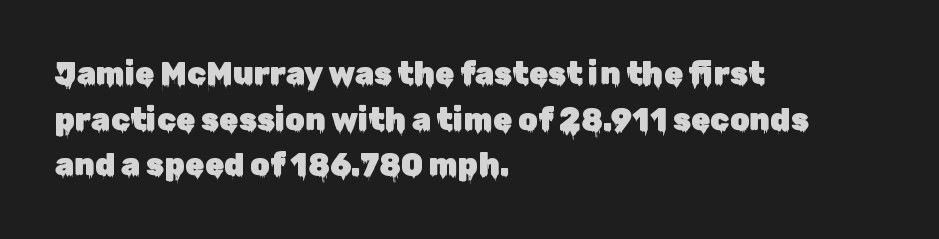
Q: Is the text italic (slanted)? A: No, it is upright.
Q: Is the typeface a serif or a sans-serif typeface? A: Sans-serif.
Q: Is the text underlined? A: No.
Q: How is the paragraph aligned? A: Left-aligned.
Q: Is the spacing between letters normal or unusually wide? A: Normal.
Q: Is the spacing between lines tight, normal or loose? A: Normal.
Q: Width (condensed, normal, or wide)? A: Normal.
Q: Stroke contrast? A: Low.
Q: x-height? A: Medium.
Q: Monospaced? A: No.
